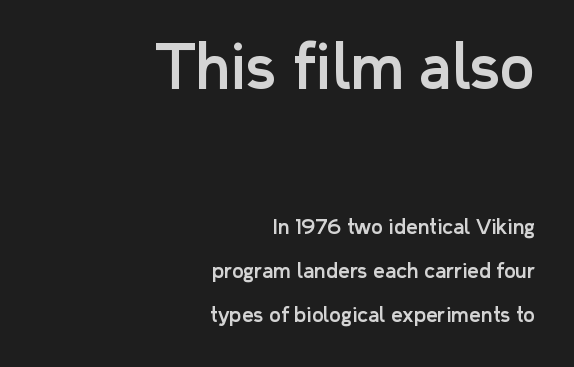
Unmarked baselines from the first word to the last. The letters sit at their default tracking, neither squeezed nor spread. Each line ends at the same right margin while the left side varies. No feet cap the strokes, marking this as sans-serif type. The face used here is proportionally spaced, like ordinary book or web type. This sample uses an upright cut, with every glyph sitting square on the baseline.
